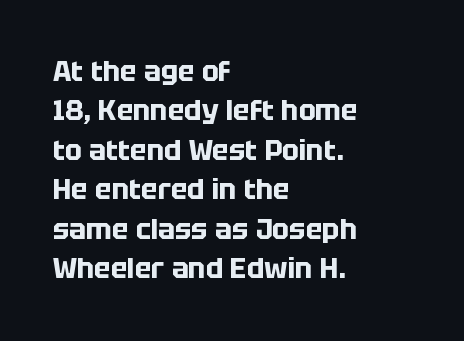
The image shows 28 px bold sans-serif type, upright; set left-aligned, normal line spacing (1.41x), normal letter spacing, not underlined; low stroke contrast and a large x-height.
